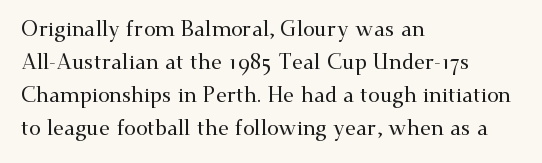
Do the letters lean? They stand straight. You could call the tracking neutral — neither tight nor loose. The passage shown is not underscored anywhere. The ragged edge is on the right, which tells us the setting is flush left. Students, observe: this is what conventionally led text looks like.
